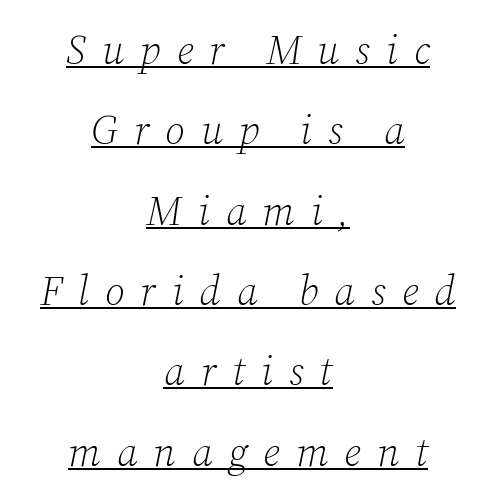
Q: Is the text bold? A: No.
Q: Is the text italic (slanted)? A: Yes, it leans right by about 12 degrees.
Q: Is the typeface a serif or a sans-serif typeface? A: Serif.
Q: Is the text underlined? A: Yes.
Q: How is the paragraph aligned? A: Centered.
Q: Is the spacing between letters normal or unusually wide? A: Unusually wide.
Q: Is the spacing between lines tight, normal or loose? A: Loose.
Q: Width (condensed, normal, or wide)? A: Normal.
Q: Stroke contrast? A: Low.
Q: x-height? A: Medium.
Q: Monospaced? A: No.
